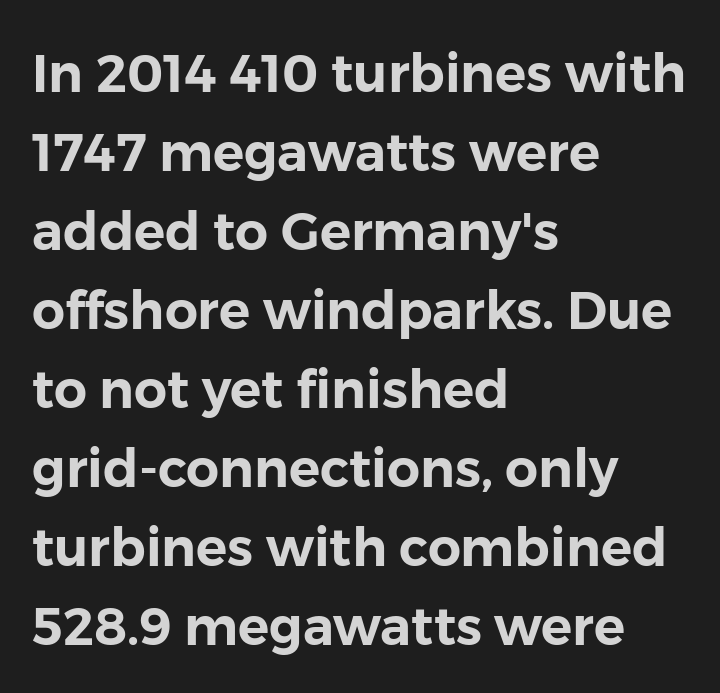
{"serif": "no", "italic": "no", "width": "normal", "stroke_contrast": "low", "x_height": "medium", "monospaced": "no", "underline": "no", "align": "left", "line_spacing": "normal", "line_spacing_ratio": 1.52, "letter_spacing": "normal", "letter_spacing_em": 0.0, "glyph_px": 52}
